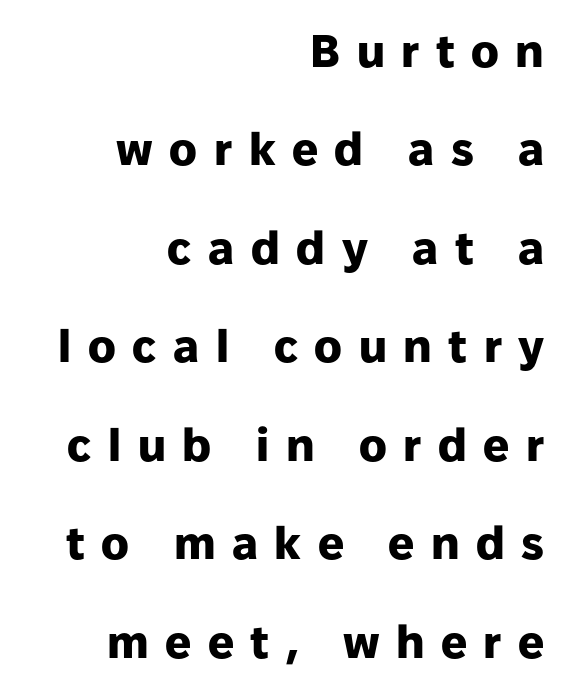
Typographic density is high because the face is bold. The letters advance in unequal steps, a hallmark of proportional type. Italic? Not at all — the glyphs are vertical. The typeface chosen for these lines omits serifs. Notice the wide empty band between every row — that's loose leading.
